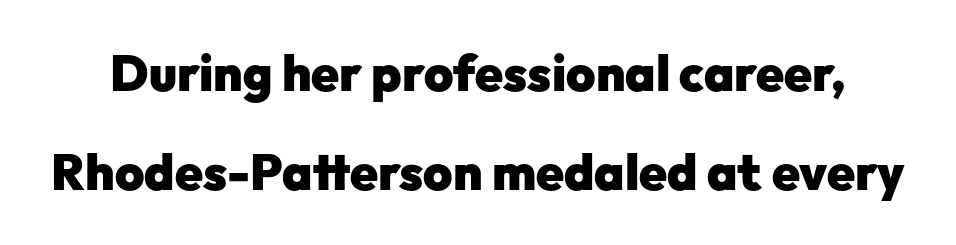
The image shows 50 px heavy sans-serif type, upright; set loose line spacing (1.99x), normal letter spacing, not underlined; low stroke contrast and a medium x-height.
